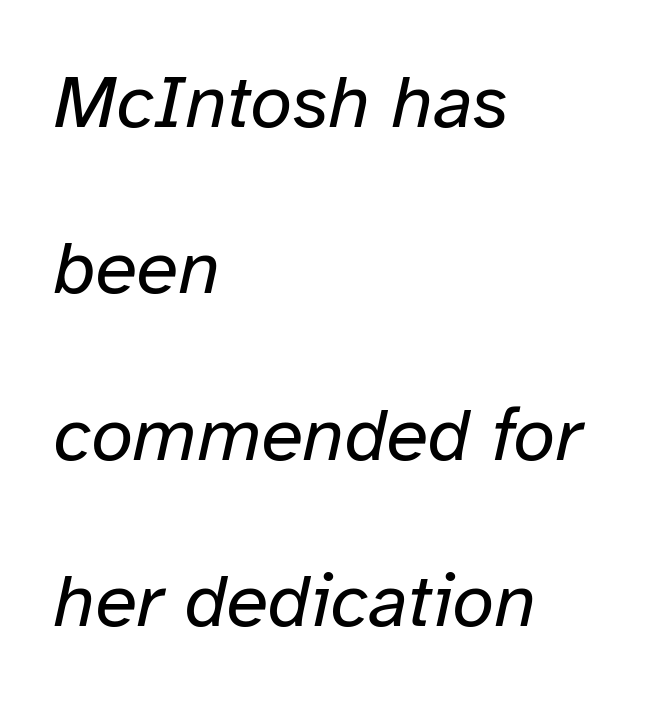
The image shows 76 px regular-weight type, italic (leaning right); set left-aligned, loose line spacing (2.19x), normal letter spacing, not underlined; low stroke contrast and a medium x-height.
